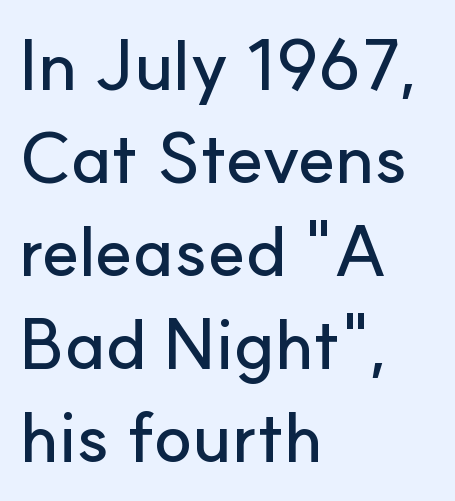
A clean baseline with only descenders dipping below it. The horizontal fit of the characters is conventional and even. This rendering employs a face without finishing strokes, i.e., a sans-serif. This rendering uses left alignment, leaving the right contour irregular.
